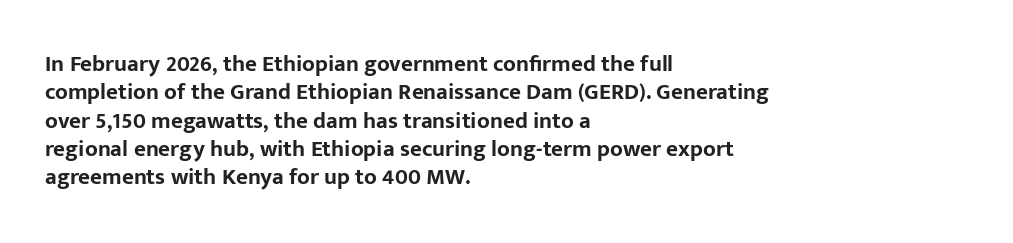
Plain, unruled lines of type. Heft: maximum for text — a bold. The tracking reads as untouched default to a designer's eye. Nope, not italic — everything's standing straight.
